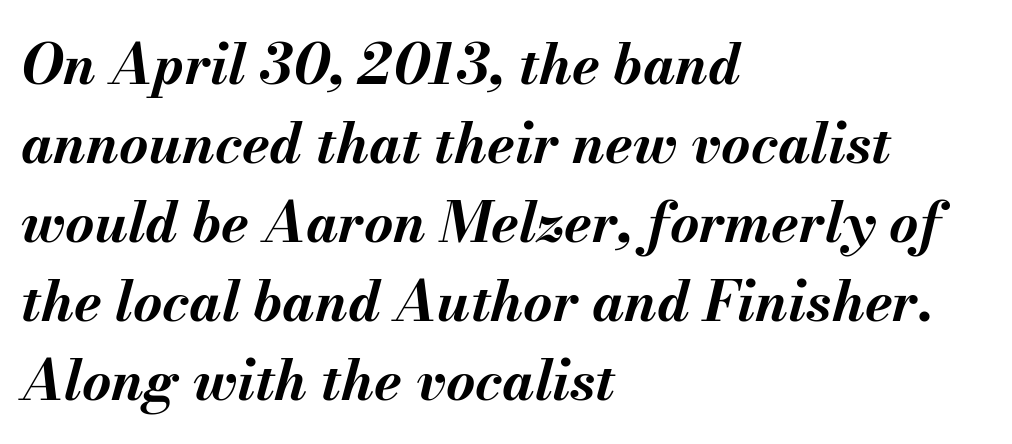
Emphasis-style slanted type is in use. In terms of leading, this rendering sits right in the middle. Think of a printed novel: that variable character pitch is what you see here. Decoration check: the copy has no underline.
